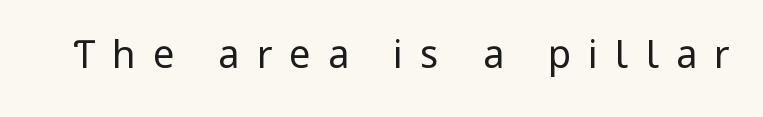
{"serif": "no", "italic": "no", "bold": "no", "weight": "regular", "width": "condensed", "stroke_contrast": "low", "x_height": "large", "monospaced": "no", "underline": "no", "letter_spacing": "wide", "letter_spacing_em": 0.45, "glyph_px": 38}
